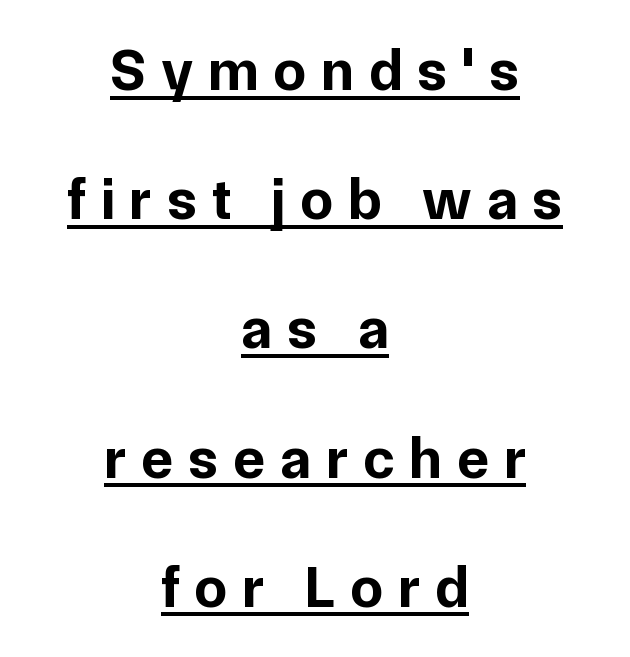
Q: Is the text bold? A: Yes.
Q: Is the text italic (slanted)? A: No, it is upright.
Q: Is the typeface a serif or a sans-serif typeface? A: Sans-serif.
Q: Is the text underlined? A: Yes.
Q: How is the paragraph aligned? A: Centered.
Q: Is the spacing between letters normal or unusually wide? A: Unusually wide.
Q: Is the spacing between lines tight, normal or loose? A: Loose.
Q: Width (condensed, normal, or wide)? A: Normal.
Q: Stroke contrast? A: Low.
Q: x-height? A: Medium.
Q: Monospaced? A: No.
